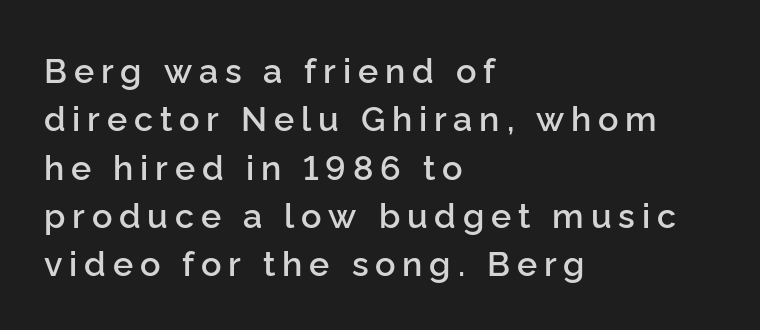
The image shows 34 px semibold sans-serif type, upright; set left-aligned, normal line spacing (1.42x), unusually wide letter spacing (+0.2 em), not underlined; low stroke contrast and a medium x-height.
